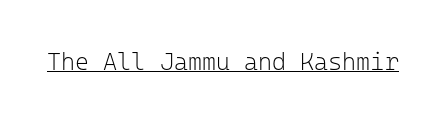
The image shows 24 px text type, upright; set normal letter spacing, underlined.
